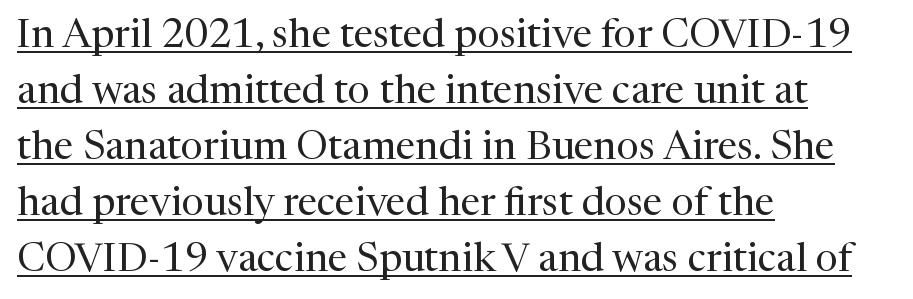
The image shows 40 px regular-weight serif type, upright; set left-aligned, normal line spacing (1.4x), normal letter spacing, underlined; medium stroke contrast and a medium x-height.
